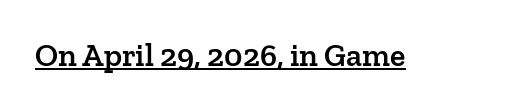
The letters are semibold — heavier than regular but short of a full bold. Each line of the rendering has a horizontal stroke beneath the glyphs. Words appear dense and cohesive because spacing is normal. Upright lettering throughout.
